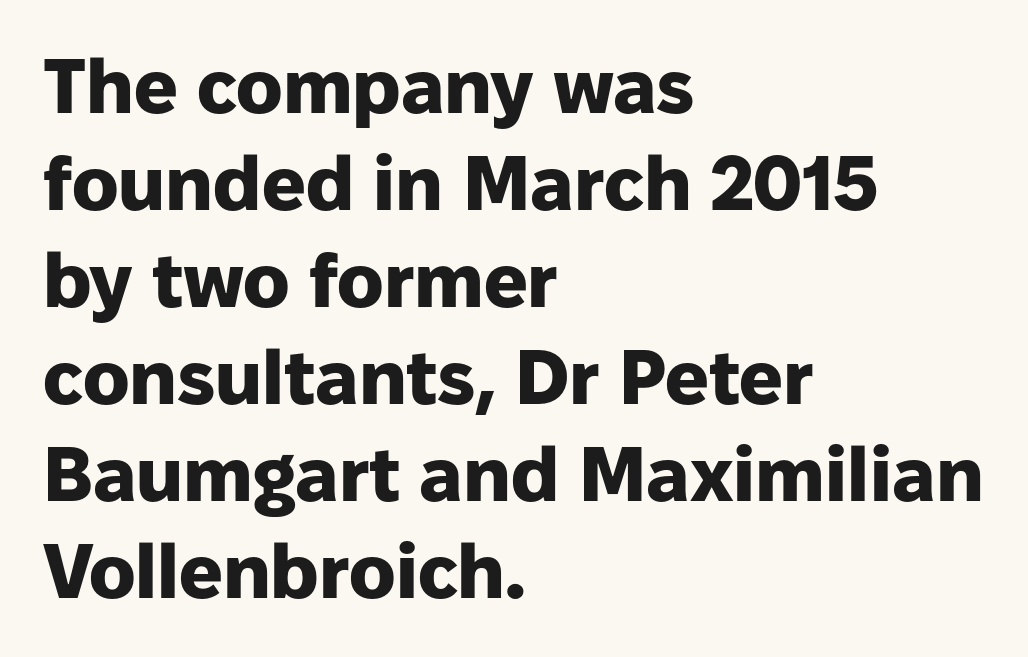
The image shows 77 px heavy sans-serif type, upright; set left-aligned, normal line spacing (1.26x), normal letter spacing, not underlined; low stroke contrast and a medium x-height.
